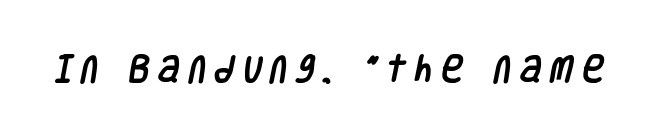
Q: Is the typeface a serif or a sans-serif typeface? A: Sans-serif.
Q: Is the text underlined? A: No.
Q: Is the spacing between letters normal or unusually wide? A: Unusually wide.
Q: Width (condensed, normal, or wide)? A: Condensed.
Q: Stroke contrast? A: Low.
Q: x-height? A: Large.
Q: Monospaced? A: No.
